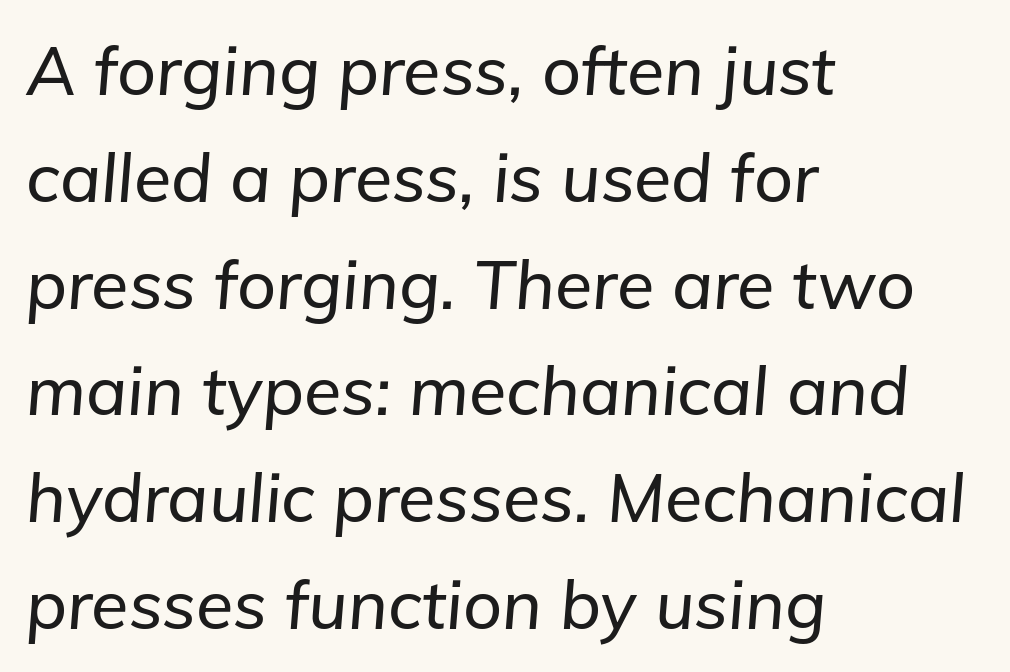
Q: Is the text italic (slanted)? A: Yes, it leans right by about 5 degrees.
Q: Is the text underlined? A: No.
Q: How is the paragraph aligned? A: Left-aligned.
Q: Is the spacing between letters normal or unusually wide? A: Normal.
Q: Is the spacing between lines tight, normal or loose? A: Normal.
Q: Width (condensed, normal, or wide)? A: Normal.
Q: Stroke contrast? A: Low.
Q: x-height? A: Medium.
Q: Monospaced? A: No.
